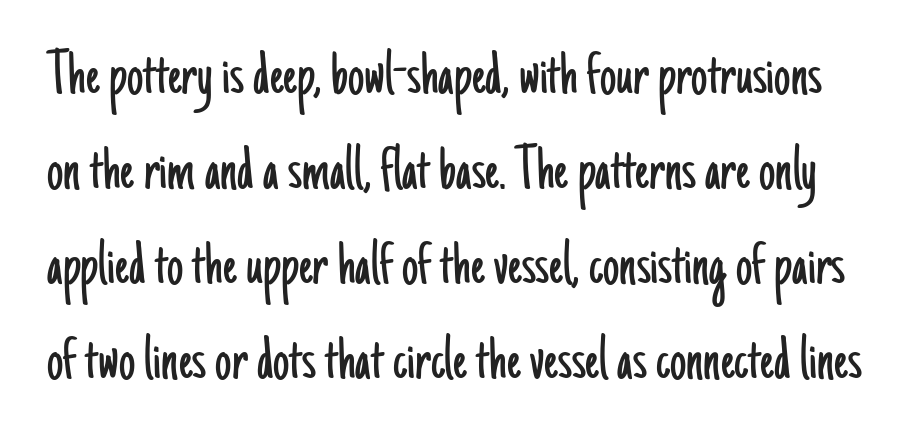
The image shows 65 px light, condensed sans-serif type, upright; set normal line spacing (1.46x), normal letter spacing, not underlined; low stroke contrast and a small x-height.
